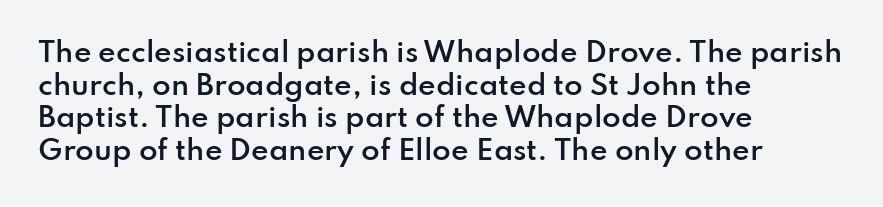
The image shows 27 px text type, upright; set left-aligned, line spacing 1.21x, normal letter spacing, not underlined.
